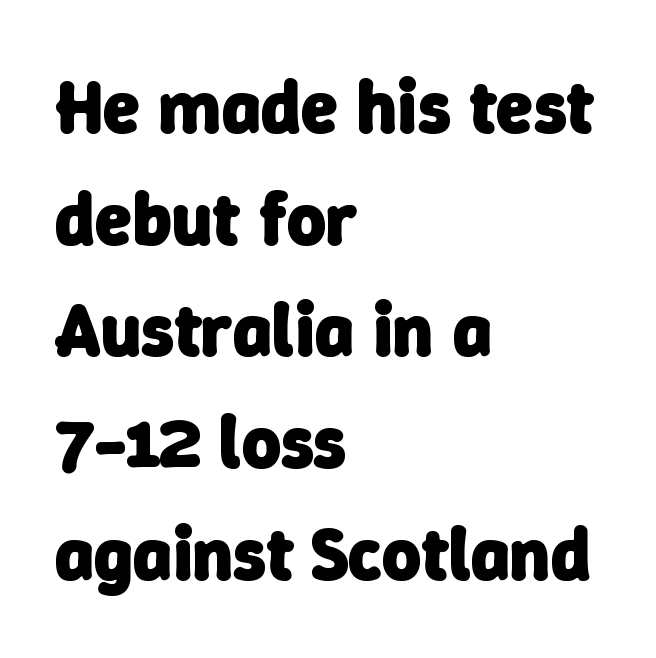
{"serif": "no", "bold": "yes", "weight": "heavy", "width": "normal", "stroke_contrast": "low", "x_height": "medium", "monospaced": "no", "underline": "no", "align": "left", "line_spacing": "normal", "line_spacing_ratio": 1.49, "letter_spacing": "normal", "letter_spacing_em": 0.0, "glyph_px": 75}
